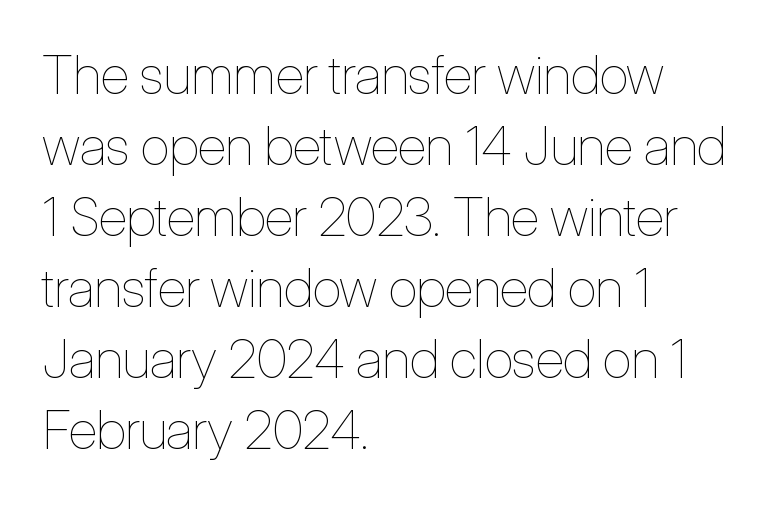
The typesetter chose a ragged-right arrangement here. Each new line begins a customary step beneath the previous one. Nope, not italic — everything's standing straight. The font sits on the lighter half of the weight spectrum, regular included. Default kerning and tracking; the words read as compact shapes. A typesetter would call this proportional, since set widths differ per character.
